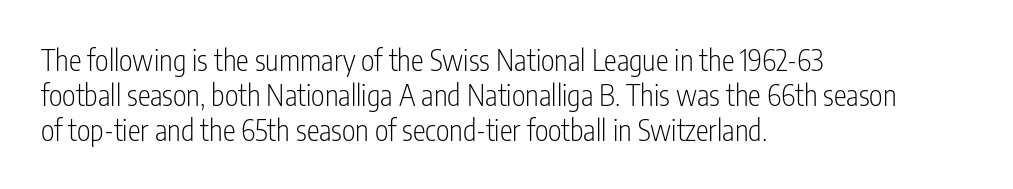
Is the stroke heavy? The answer is a plain regular-or-lighter. Clear beneath every line of the passage. A sans-serif font was chosen for this passage. Glyph-to-glyph distance matches everyday printed text. Each letter keeps its own natural width here, so spacing adapts to shape.
